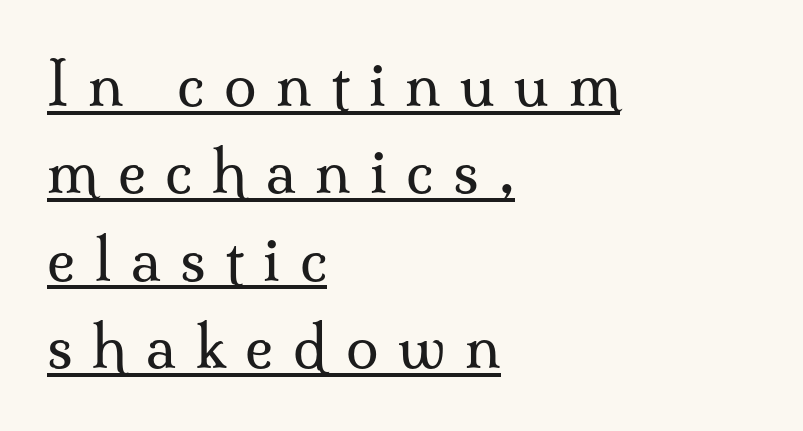
{"serif": "yes", "italic": "no", "bold": "no", "weight": "regular", "width": "normal", "stroke_contrast": "medium", "x_height": "small", "monospaced": "no", "underline": "yes", "align": "left", "line_spacing": "normal", "line_spacing_ratio": 1.48, "letter_spacing": "wide", "letter_spacing_em": 0.33, "glyph_px": 59}
